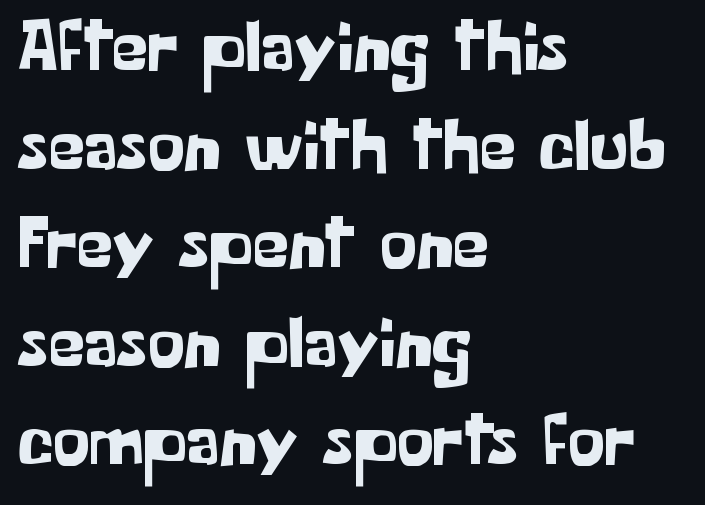
{"serif": "no", "italic": "no", "width": "normal", "stroke_contrast": "low", "x_height": "medium", "monospaced": "no", "underline": "no", "align": "left", "line_spacing": "normal", "line_spacing_ratio": 1.35, "letter_spacing": "normal", "letter_spacing_em": 0.0, "glyph_px": 73}
